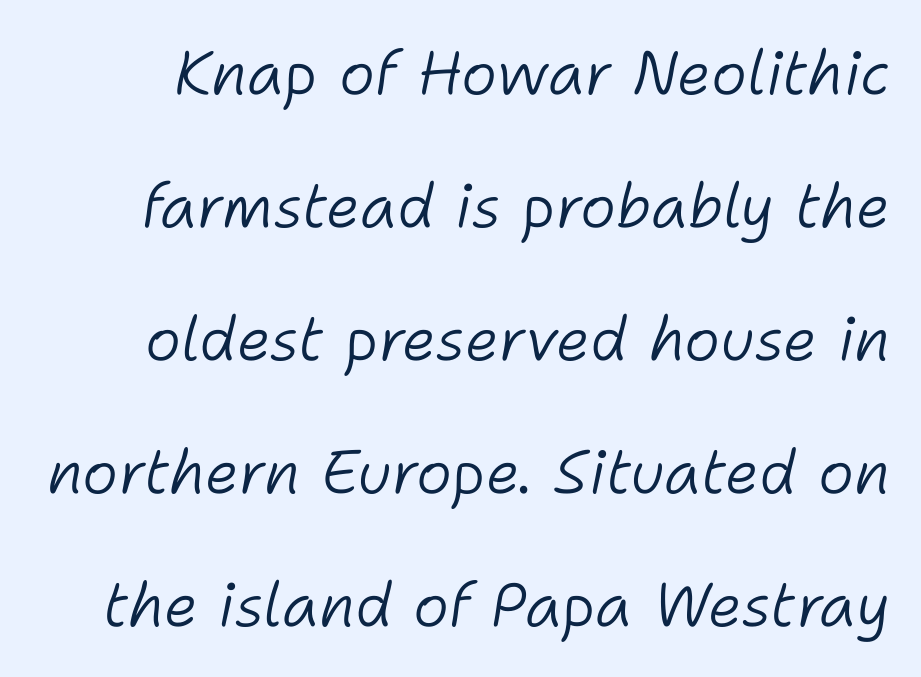
{"italic": "yes", "lean": "right", "slant_degrees": 11, "bold": "no", "weight": "light", "width": "normal", "stroke_contrast": "low", "x_height": "medium", "monospaced": "no", "underline": "no", "line_spacing": "loose", "line_spacing_ratio": 2.18, "letter_spacing": "normal", "letter_spacing_em": 0.0, "glyph_px": 61}
